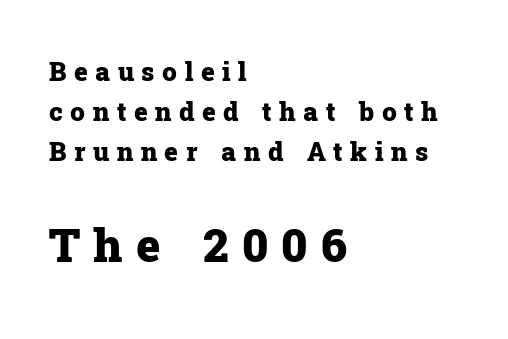
{"serif": "yes", "italic": "no", "bold": "yes", "weight": "heavy", "width": "normal", "stroke_contrast": "low", "x_height": "medium", "monospaced": "no", "underline": "no", "align": "left", "line_spacing": "normal", "line_spacing_ratio": 1.53, "letter_spacing": "wide", "letter_spacing_em": 0.29, "larger_block": "second", "size_ratio": 1.77, "glyph_px": 46}
